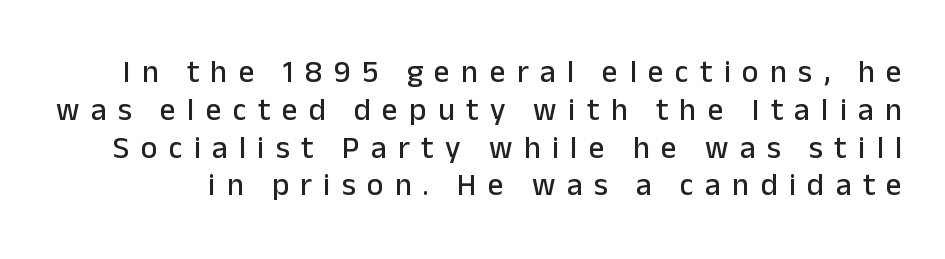
{"serif": "no", "italic": "no", "width": "normal", "stroke_contrast": "low", "x_height": "medium", "monospaced": "no", "underline": "no", "line_spacing_ratio": 1.22, "letter_spacing": "wide", "letter_spacing_em": 0.37, "glyph_px": 31}
